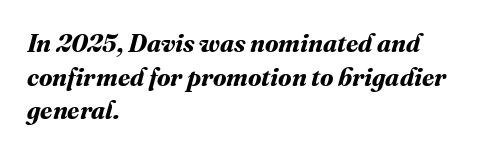
The image shows 25 px bold type; set left-aligned, normal line spacing (1.35x), normal letter spacing, not underlined.
